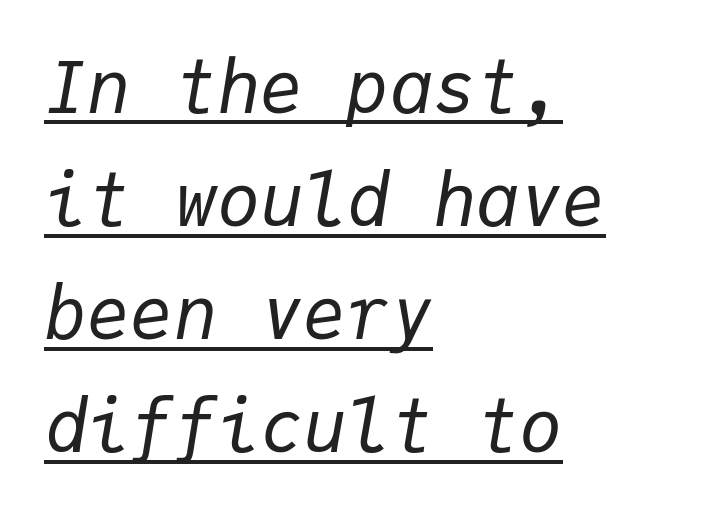
The image shows 72 px regular-weight type, italic (leaning right), monospaced; set left-aligned, normal line spacing (1.57x), normal letter spacing, underlined; low stroke contrast and a medium x-height.
